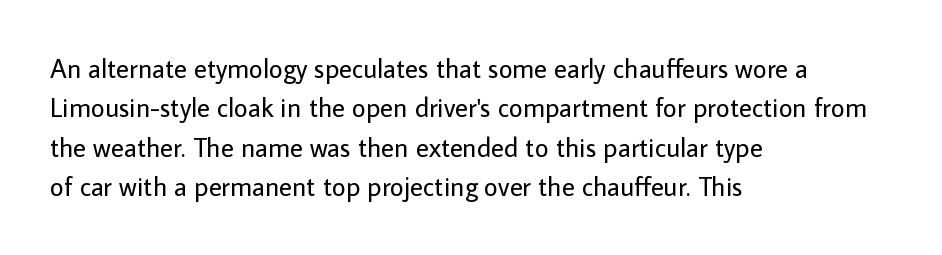
Quick note: not italic, upright. Is the stroke heavy? The answer is a plain regular-or-lighter. The setting favours the left margin, as ordinary paragraphs usually do. Has an underline been added? It has not. Tracking here is standard; glyphs follow each other at the usual distance. Line spacing here is normal.
